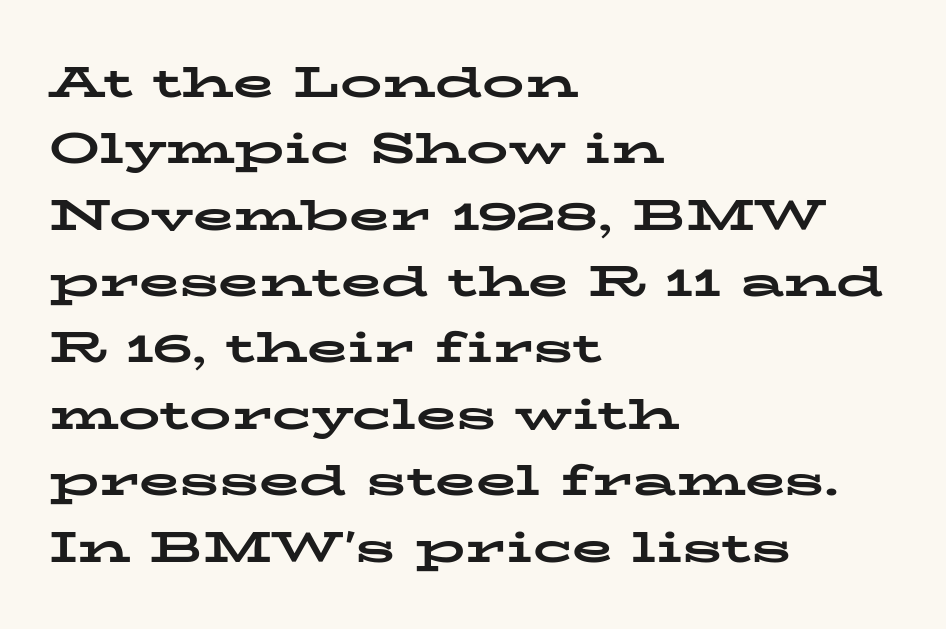
Chunky letters — that's bold for sure. The letters carry serifs — small finishing strokes at the ends of their stems. The letters stand straight up with perfectly vertical stems. Words float on clear page, feet unadorned. Regarding leading, the lines here are spaced in the standard way. Left-aligned paragraph, ragged on the right.
